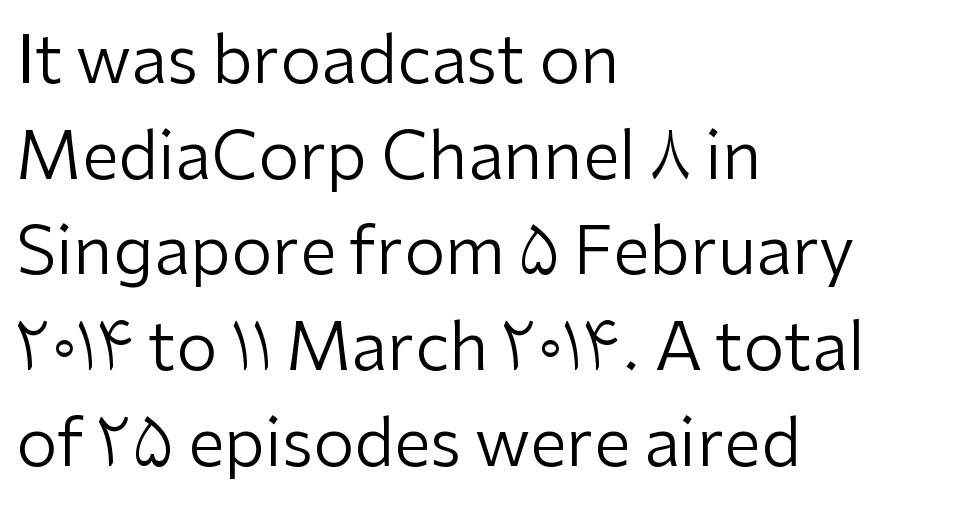
The image shows 66 px regular-weight sans-serif type, upright; set left-aligned, normal line spacing (1.45x), normal letter spacing, not underlined; low stroke contrast and a medium x-height.
